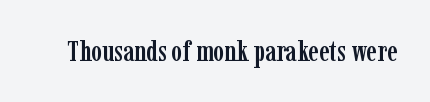
Q: Is the text italic (slanted)? A: No, it is upright.
Q: Is the typeface a serif or a sans-serif typeface? A: Serif.
Q: Is the text underlined? A: No.
Q: Is the spacing between letters normal or unusually wide? A: Normal.
Q: Width (condensed, normal, or wide)? A: Condensed.
Q: Stroke contrast? A: Low.
Q: x-height? A: Medium.
Q: Monospaced? A: No.
